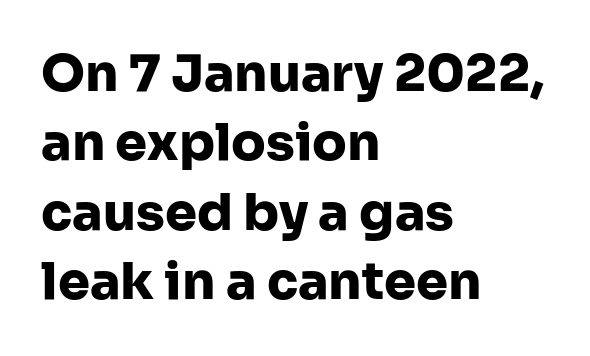
The lettering holds an erect, upright posture throughout. Students, note that the glyphs here touch the page at normal intervals. The words here are not underlined. Each letter's strokes conclude bluntly, with no projecting serifs. You could not count columns in this text — the font is proportionally spaced. In terms of leading, this rendering sits right in the middle.
